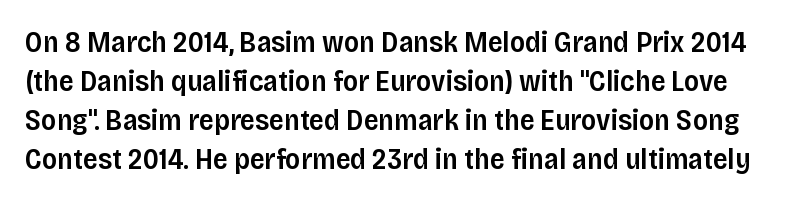
Q: Is the text bold? A: Semi-bold.
Q: Is the text italic (slanted)? A: No, it is upright.
Q: Is the typeface a serif or a sans-serif typeface? A: Sans-serif.
Q: Is the text underlined? A: No.
Q: Is the spacing between letters normal or unusually wide? A: Normal.
Q: Is the spacing between lines tight, normal or loose? A: Normal.
Q: Width (condensed, normal, or wide)? A: Normal.
Q: Stroke contrast? A: Low.
Q: x-height? A: Large.
Q: Monospaced? A: No.
